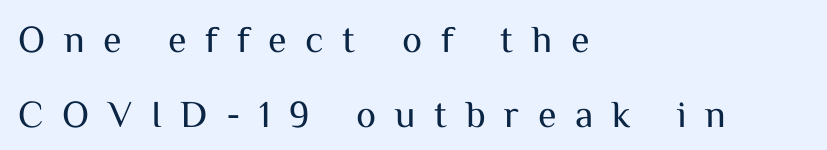
The image shows 38 px regular-weight sans-serif type, upright; set left-aligned, loose line spacing (1.97x), unusually wide letter spacing (+0.49 em), not underlined; medium stroke contrast and a medium x-height.
